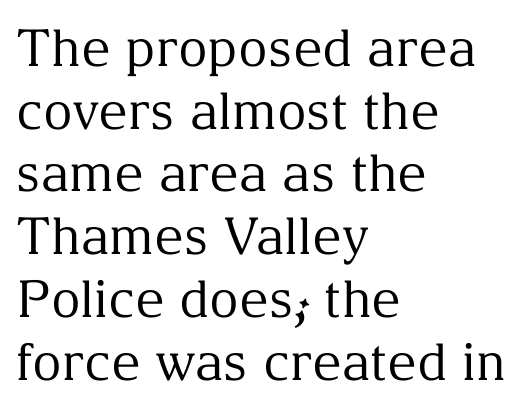
Posture: vertical. Character widths vary here, with narrow letters taking less room than wide ones. Stroke terminals: seriffed. This is not heavy type; no bold has been used. A bare baseline throughout the passage. Leftover space on each line is placed entirely after the last word.
